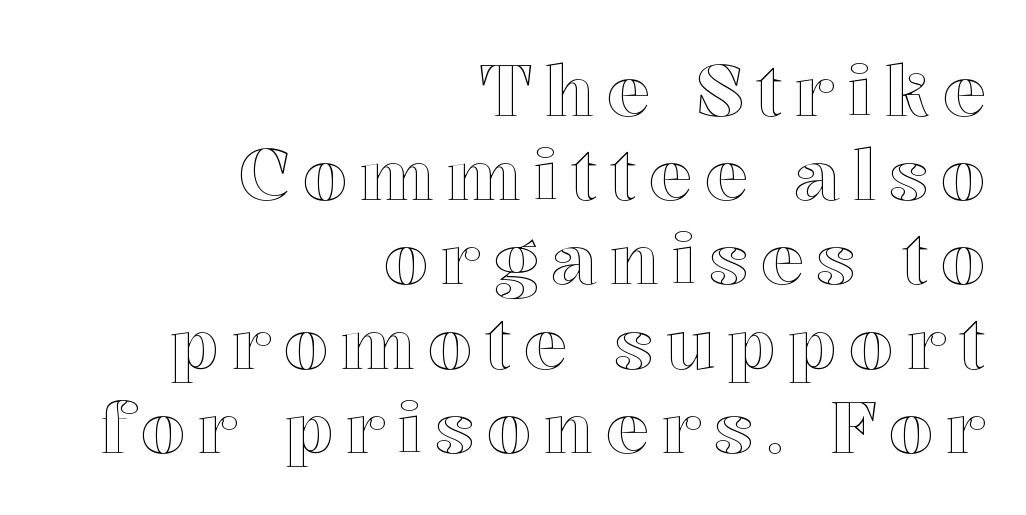
Q: Is the text italic (slanted)? A: No, it is upright.
Q: Is the text underlined? A: No.
Q: How is the paragraph aligned? A: Right-aligned.
Q: Width (condensed, normal, or wide)? A: Normal.
Q: x-height? A: Medium.
Q: Monospaced? A: No.
